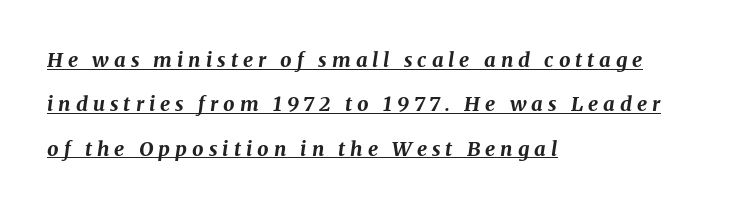
{"italic": "yes", "lean": "right", "slant_degrees": 8, "bold": "yes", "underline": "yes", "align": "left", "line_spacing": "loose", "line_spacing_ratio": 2.22, "letter_spacing": "wide", "letter_spacing_em": 0.25, "glyph_px": 20}
